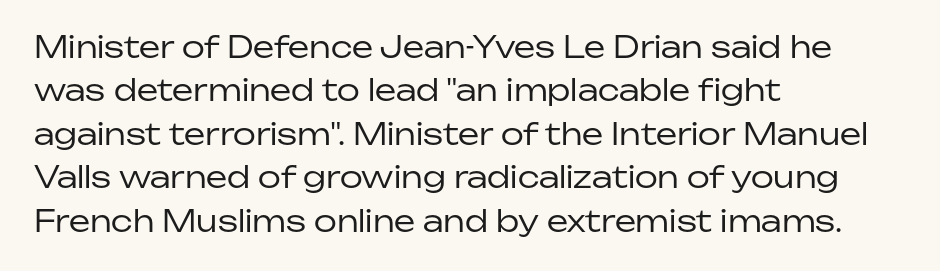
A student would call this left alignment; a typographer would say flush left, rag right. The face used here is proportionally spaced, like ordinary book or web type. Inter-character spacing is left at the font's built-in metrics. Summary of weight: not heavy and not bold. Note: no serifs on the glyphs.
